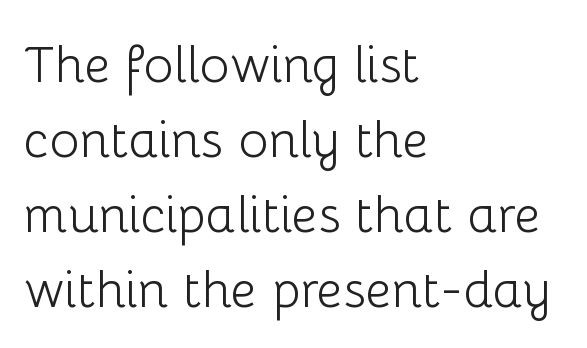
The image shows 51 px light sans-serif type, upright; set left-aligned, normal line spacing (1.47x), normal letter spacing, not underlined; low stroke contrast and a medium x-height.
